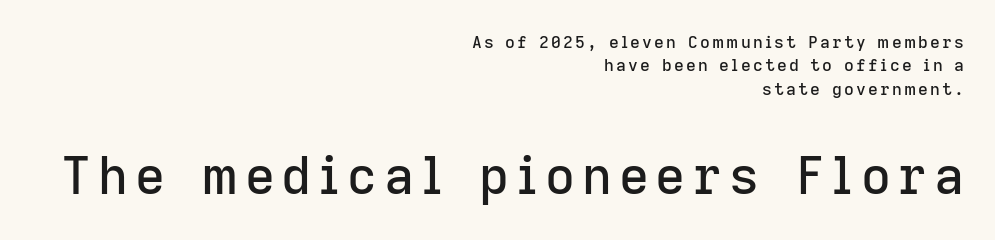
The image shows 52 px sans-serif type, upright; set right-aligned, normal line spacing (1.38x), not underlined; the second (bottom) block is 3.06x larger; low stroke contrast and a medium x-height.
